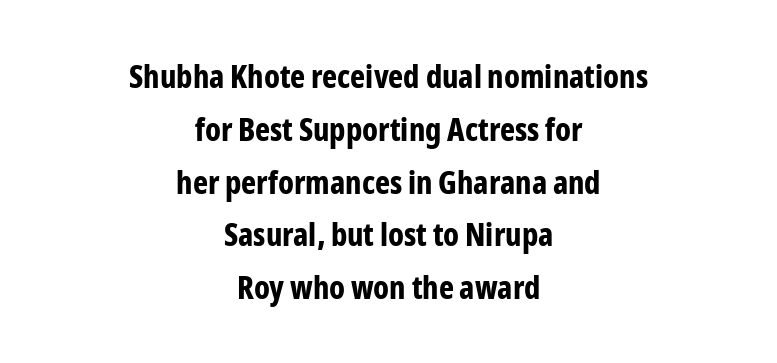
Q: Is the text bold? A: Yes.
Q: Is the text italic (slanted)? A: No, it is upright.
Q: Is the typeface a serif or a sans-serif typeface? A: Sans-serif.
Q: Is the text underlined? A: No.
Q: How is the paragraph aligned? A: Centered.
Q: Is the spacing between letters normal or unusually wide? A: Normal.
Q: Is the spacing between lines tight, normal or loose? A: Normal.
Q: Width (condensed, normal, or wide)? A: Condensed.
Q: Stroke contrast? A: Low.
Q: x-height? A: Medium.
Q: Monospaced? A: No.
